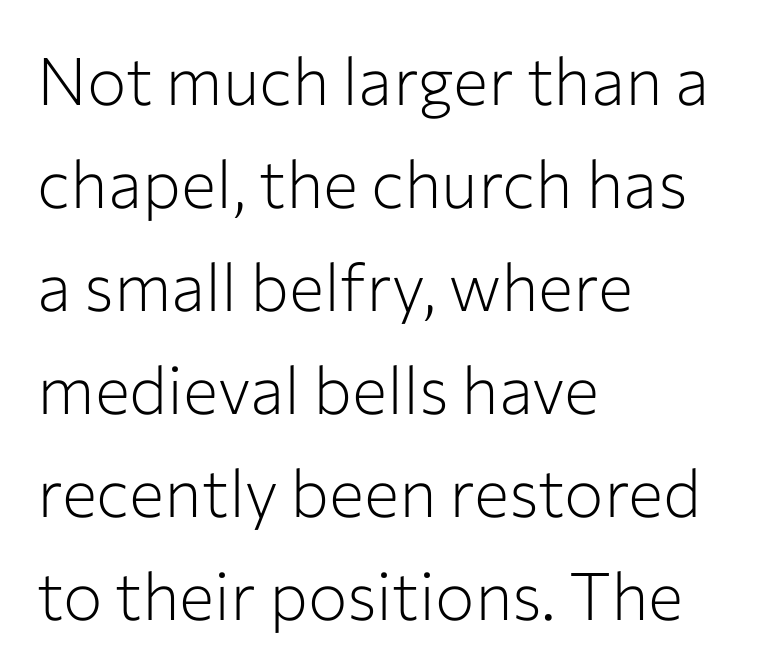
The image shows 66 px light sans-serif type, upright; set left-aligned, normal line spacing (1.56x), normal letter spacing, not underlined; low stroke contrast and a medium x-height.
